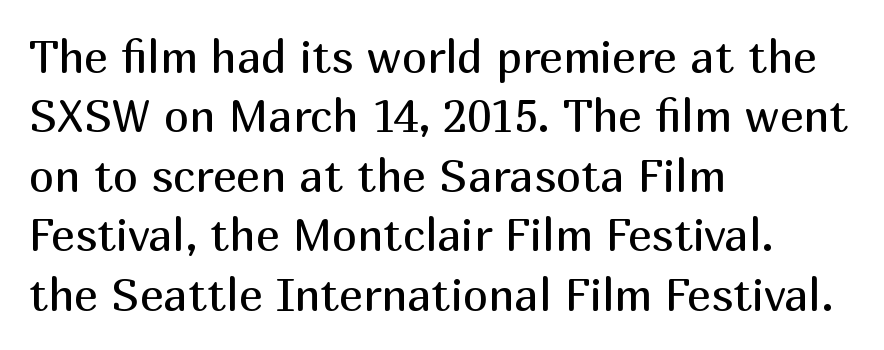
Q: Is the text bold? A: No.
Q: Is the text italic (slanted)? A: No, it is upright.
Q: Is the typeface a serif or a sans-serif typeface? A: Sans-serif.
Q: Is the text underlined? A: No.
Q: How is the paragraph aligned? A: Left-aligned.
Q: Is the spacing between letters normal or unusually wide? A: Normal.
Q: Is the spacing between lines tight, normal or loose? A: Normal.
Q: Width (condensed, normal, or wide)? A: Normal.
Q: Stroke contrast? A: Medium.
Q: x-height? A: Medium.
Q: Monospaced? A: No.
